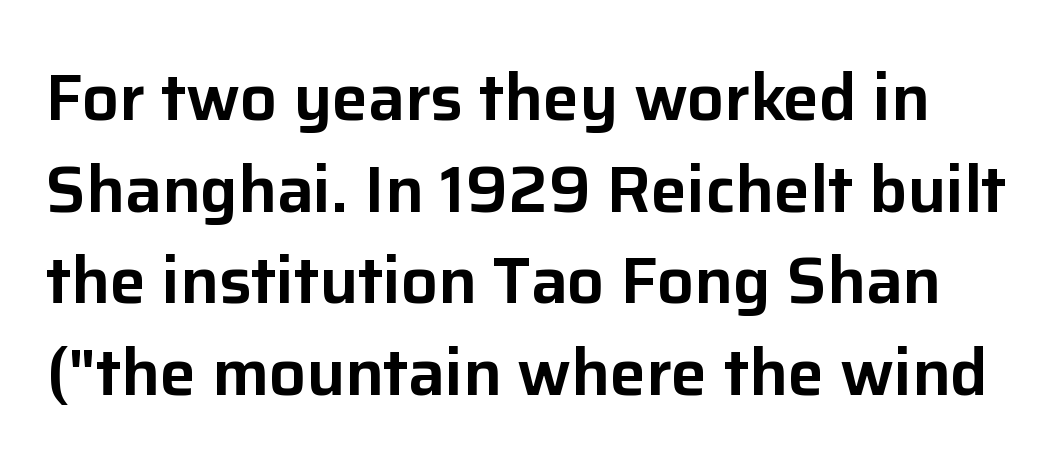
Q: Is the text italic (slanted)? A: No, it is upright.
Q: Is the typeface a serif or a sans-serif typeface? A: Sans-serif.
Q: Is the text underlined? A: No.
Q: Is the spacing between letters normal or unusually wide? A: Normal.
Q: Is the spacing between lines tight, normal or loose? A: Normal.
Q: Width (condensed, normal, or wide)? A: Normal.
Q: Stroke contrast? A: Low.
Q: x-height? A: Medium.
Q: Monospaced? A: No.
